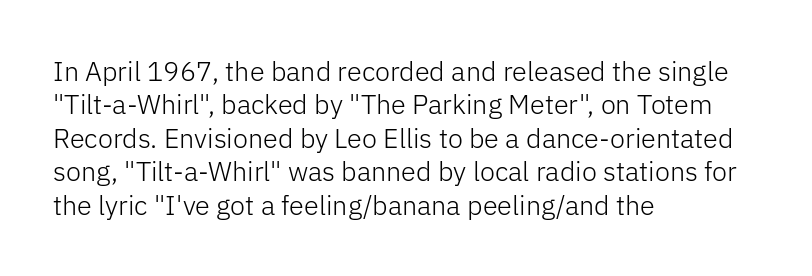
Q: Is the text bold? A: No.
Q: Is the text italic (slanted)? A: No, it is upright.
Q: Is the text underlined? A: No.
Q: How is the paragraph aligned? A: Left-aligned.
Q: Is the spacing between letters normal or unusually wide? A: Normal.
